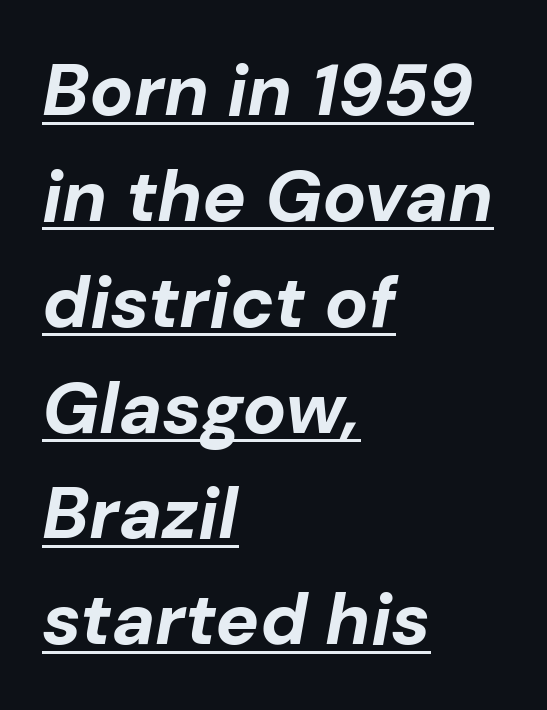
Bold? Absolutely — the strokes are thick and heavy. One glance says typical: line gaps are just what's usual. The typography opts for an oblique posture over an upright one. The typesetter has applied underlining to the passage shown. Spacing between characters is what you'd get straight out of the box.
